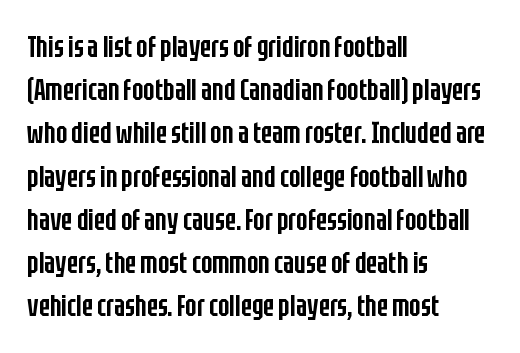
How are the letters spaced? Ordinarily, with no added tracking. Type style note: lacks serifs. Nobody drew a line under any word here. This is the in-between weight designers call semibold or demi. The passage shown is typed in a proportional face where columns would drift. Notice how the stems are strictly vertical — no italics here.
